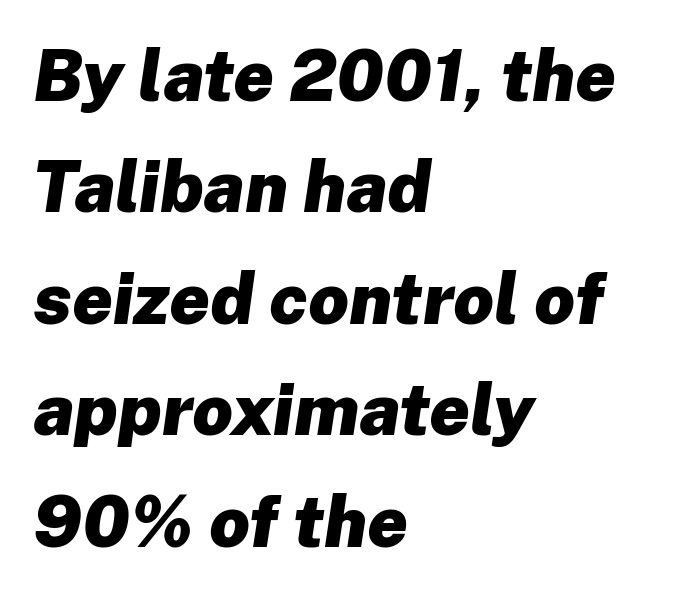
Q: Is the text bold? A: Yes.
Q: Is the text italic (slanted)? A: Yes, it leans right by about 8 degrees.
Q: Is the text underlined? A: No.
Q: How is the paragraph aligned? A: Left-aligned.
Q: Is the spacing between letters normal or unusually wide? A: Normal.
Q: Is the spacing between lines tight, normal or loose? A: Normal.
Q: Width (condensed, normal, or wide)? A: Normal.
Q: Stroke contrast? A: Low.
Q: x-height? A: Medium.
Q: Monospaced? A: No.
